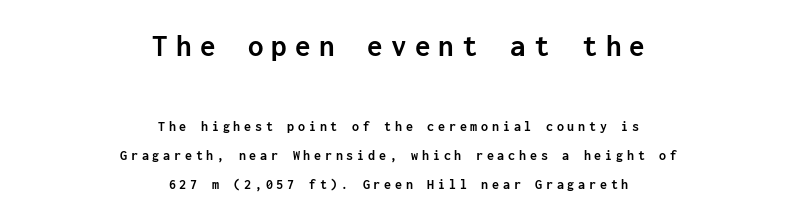
{"serif": "no", "italic": "no", "bold": "yes", "weight": "semibold", "width": "normal", "stroke_contrast": "low", "x_height": "medium", "monospaced": "yes", "underline": "no", "align": "center", "line_spacing": "loose", "line_spacing_ratio": 2.07, "letter_spacing": "wide", "letter_spacing_em": 0.27, "larger_block": "first", "size_ratio": 2.21, "glyph_px": 31}
